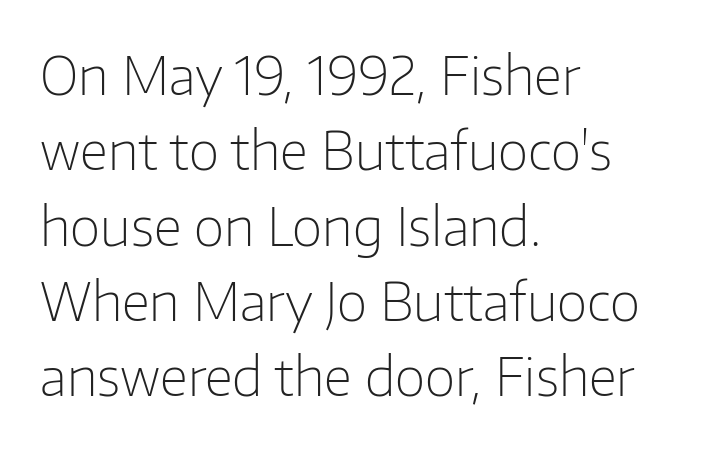
These lines are rendered in a variable-pitch font. Horizontally, the lines are justified to the leading edge only. The typeface chosen for these lines omits serifs. Lines of text with bare space underneath. Think standard paragraph weight, or any step lighter than that.
